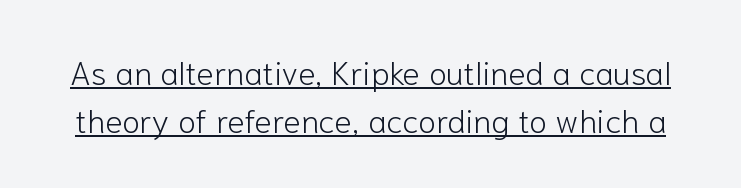
{"serif": "no", "italic": "no", "bold": "no", "weight": "light", "width": "normal", "stroke_contrast": "low", "x_height": "medium", "monospaced": "no", "underline": "yes", "line_spacing": "normal", "line_spacing_ratio": 1.44, "letter_spacing": "normal", "letter_spacing_em": 0.0, "glyph_px": 33}
